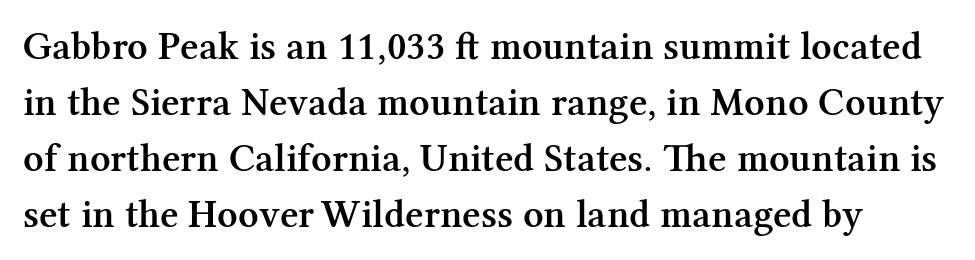
Q: Is the text bold? A: Semi-bold.
Q: Is the text italic (slanted)? A: No, it is upright.
Q: Is the typeface a serif or a sans-serif typeface? A: Serif.
Q: Is the text underlined? A: No.
Q: Is the spacing between letters normal or unusually wide? A: Normal.
Q: Is the spacing between lines tight, normal or loose? A: Normal.
Q: Width (condensed, normal, or wide)? A: Normal.
Q: Stroke contrast? A: Medium.
Q: x-height? A: Medium.
Q: Monospaced? A: No.
